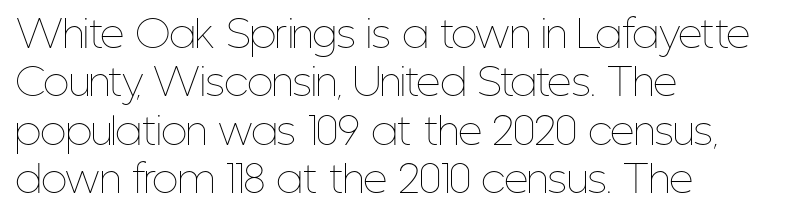
Q: Is the text bold? A: No.
Q: Is the text italic (slanted)? A: No, it is upright.
Q: Is the text underlined? A: No.
Q: How is the paragraph aligned? A: Left-aligned.
Q: Is the spacing between letters normal or unusually wide? A: Normal.
Q: Is the spacing between lines tight, normal or loose? A: Normal.
Q: Width (condensed, normal, or wide)? A: Condensed.
Q: Stroke contrast? A: Low.
Q: x-height? A: Medium.
Q: Monospaced? A: No.
